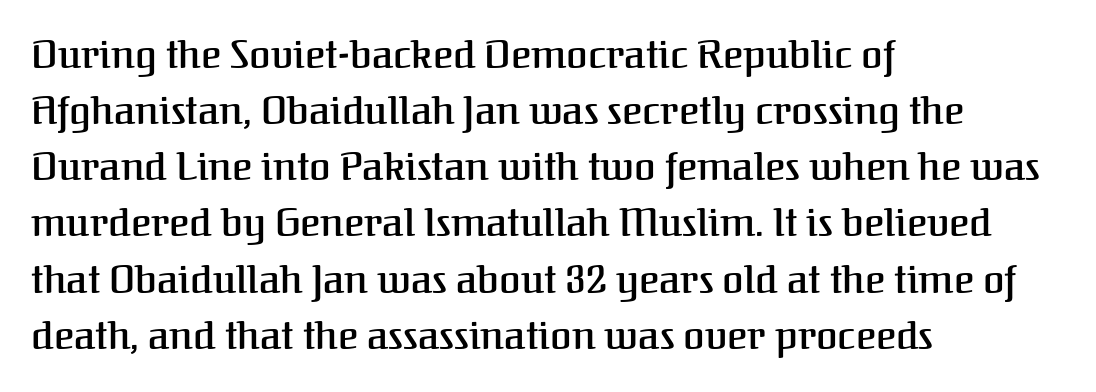
The image shows 39 px semibold serif type, upright; set left-aligned, normal line spacing (1.44x), normal letter spacing, not underlined; medium stroke contrast and a medium x-height.
